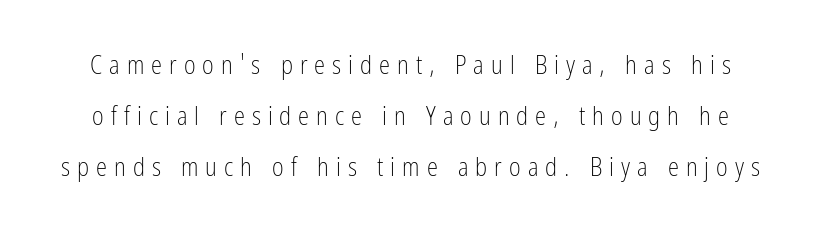
{"italic": "no", "bold": "no", "underline": "no", "line_spacing": "loose", "line_spacing_ratio": 2.04, "letter_spacing": "wide", "letter_spacing_em": 0.28, "glyph_px": 25}
